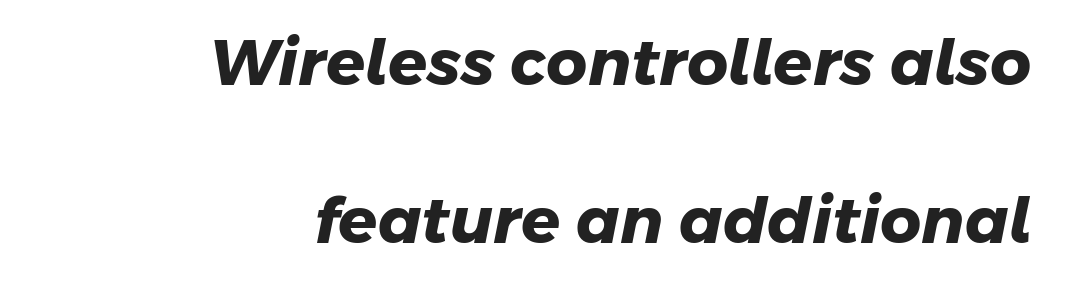
Compared with a flush-left layout, this one pins lines to the opposite, right side. Each glyph is drawn with heavy, bold strokes. This sample uses a sans-serif face. Is this a fixed-width face? No — the glyphs have proportional, varying widths.
